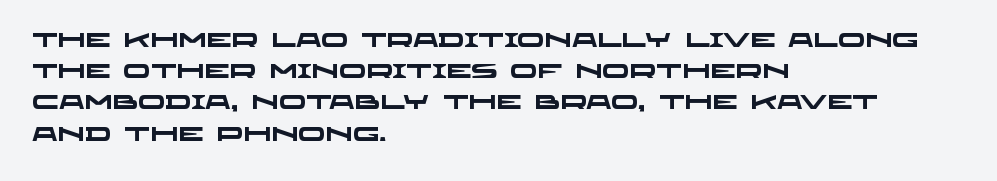
{"bold": "yes", "underline": "no", "align": "left", "line_spacing": "normal", "line_spacing_ratio": 1.56, "letter_spacing": "normal", "letter_spacing_em": 0.0, "glyph_px": 20}
